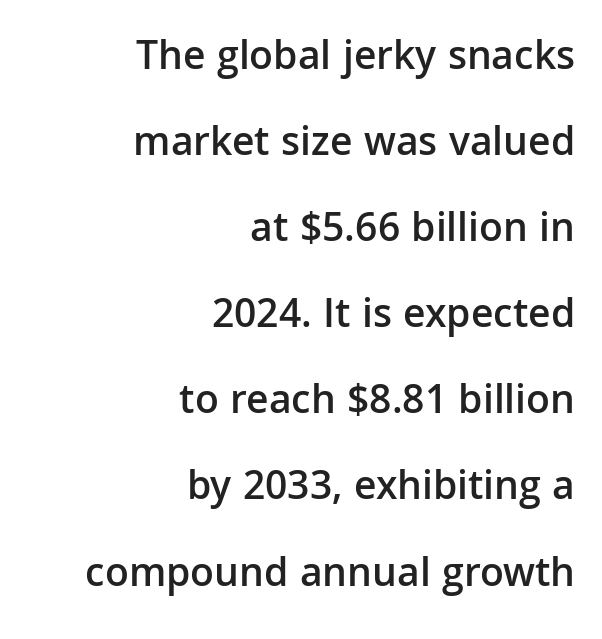
The image shows 42 px semibold sans-serif type, upright; set right-aligned, loose line spacing (2.05x), normal letter spacing, not underlined; low stroke contrast and a medium x-height.
